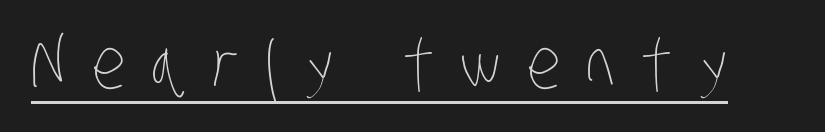
The image shows 70 px thin, condensed type; set unusually wide letter spacing (+0.37 em), underlined; low stroke contrast and a large x-height.
